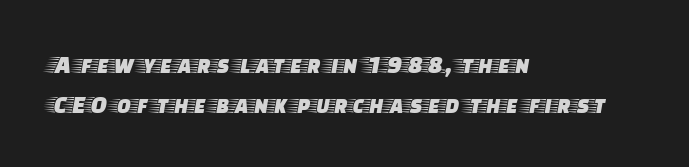
Interline gaps are of average width in this sample. Just letters on the line, the space beneath them empty. Students, note that the glyphs here touch the page at normal intervals. The rendering anchors every line to the left-hand side.
